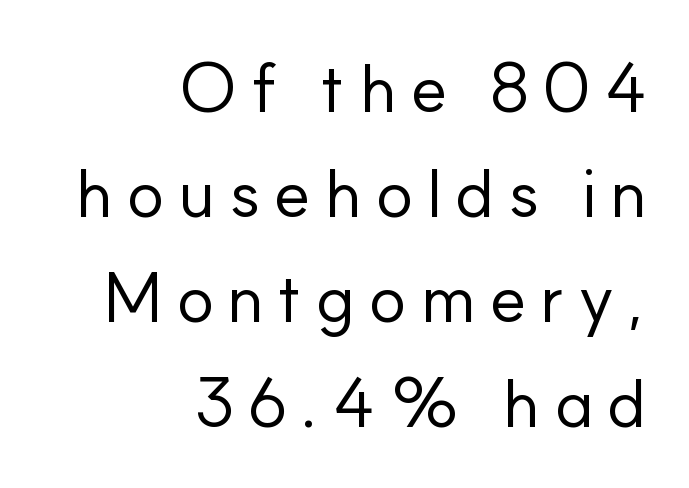
{"serif": "no", "italic": "no", "bold": "no", "weight": "regular", "width": "normal", "stroke_contrast": "low", "x_height": "small", "monospaced": "no", "underline": "no", "align": "right", "line_spacing": "normal", "line_spacing_ratio": 1.5, "glyph_px": 70}
